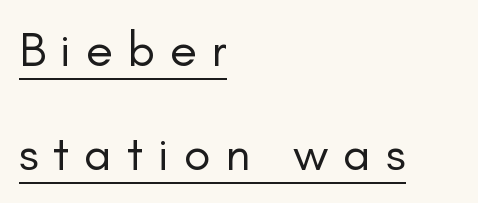
Q: Is the text bold? A: No.
Q: Is the text italic (slanted)? A: No, it is upright.
Q: Is the typeface a serif or a sans-serif typeface? A: Sans-serif.
Q: Is the text underlined? A: Yes.
Q: How is the paragraph aligned? A: Left-aligned.
Q: Is the spacing between letters normal or unusually wide? A: Unusually wide.
Q: Is the spacing between lines tight, normal or loose? A: Loose.
Q: Width (condensed, normal, or wide)? A: Normal.
Q: Stroke contrast? A: Low.
Q: x-height? A: Small.
Q: Monospaced? A: No.
